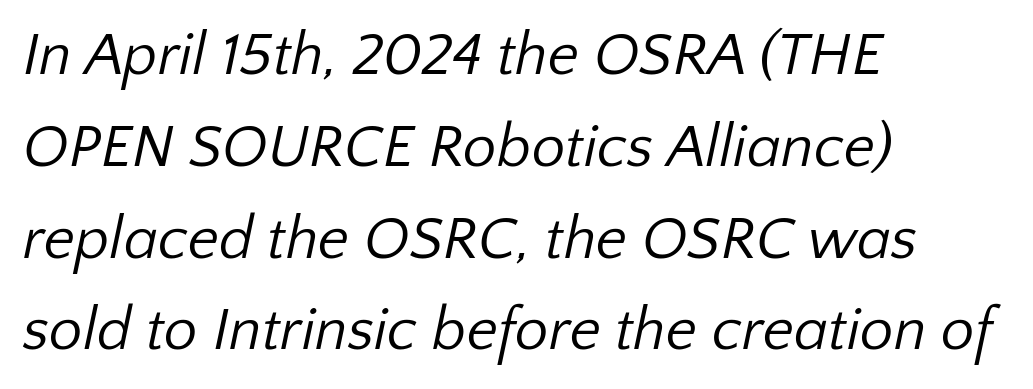
Q: Is the text bold? A: No.
Q: Is the typeface a serif or a sans-serif typeface? A: Sans-serif.
Q: Is the text underlined? A: No.
Q: How is the paragraph aligned? A: Left-aligned.
Q: Is the spacing between letters normal or unusually wide? A: Normal.
Q: Is the spacing between lines tight, normal or loose? A: Normal.
Q: Width (condensed, normal, or wide)? A: Normal.
Q: Stroke contrast? A: Low.
Q: x-height? A: Medium.
Q: Monospaced? A: No.
